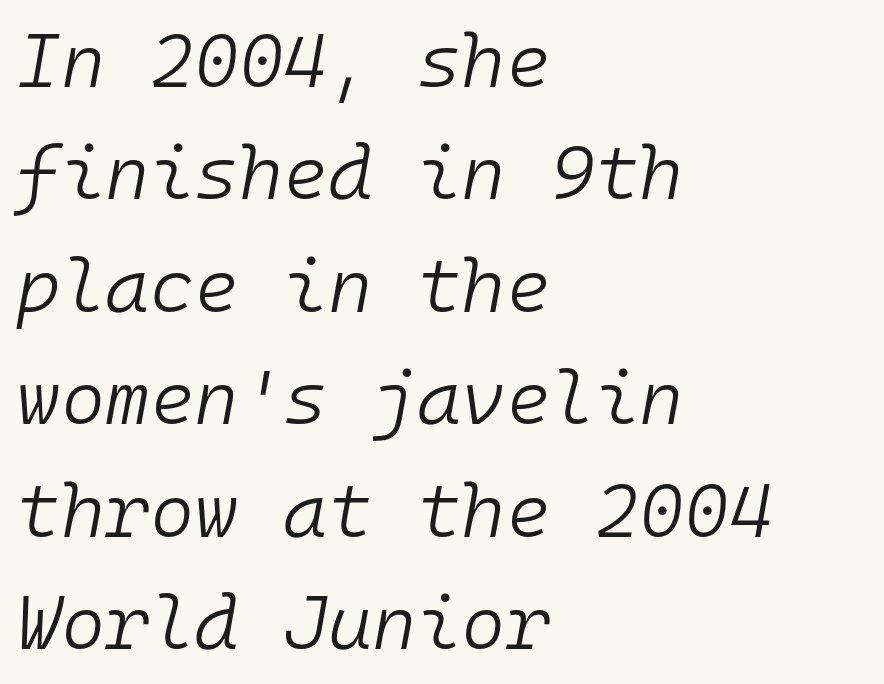
{"italic": "yes", "lean": "right", "slant_degrees": 10, "bold": "no", "weight": "light", "width": "normal", "stroke_contrast": "low", "x_height": "medium", "monospaced": "yes", "underline": "no", "align": "left", "line_spacing": "normal", "line_spacing_ratio": 1.48, "letter_spacing": "normal", "letter_spacing_em": 0.0, "glyph_px": 76}
